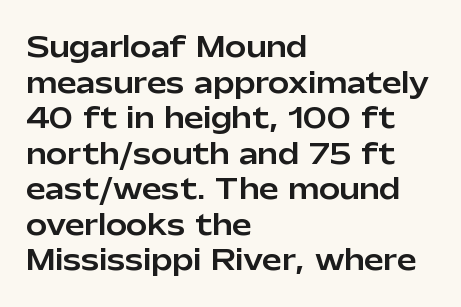
The image shows 28 px sans-serif type, upright; set left-aligned, normal line spacing (1.27x), normal letter spacing, not underlined; low stroke contrast and a medium x-height.
